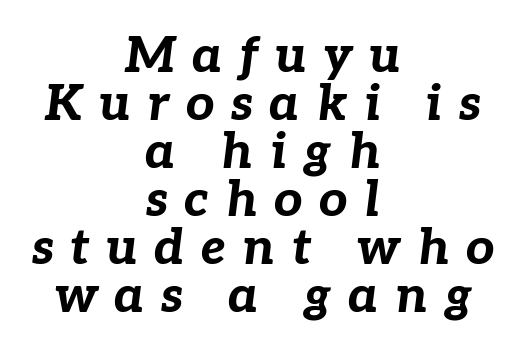
The image shows 50 px bold type, italic (leaning right); set centered, tight line spacing (0.96x), unusually wide letter spacing (+0.33 em), not underlined; low stroke contrast and a medium x-height.
